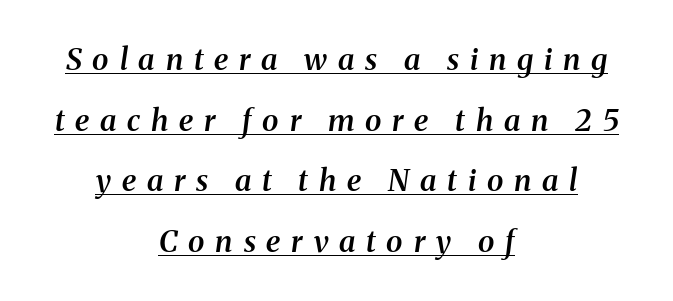
The image shows 30 px semibold serif type, italic (leaning right); set centered, loose line spacing (2.02x), unusually wide letter spacing (+0.36 em), underlined; medium stroke contrast and a medium x-height.
